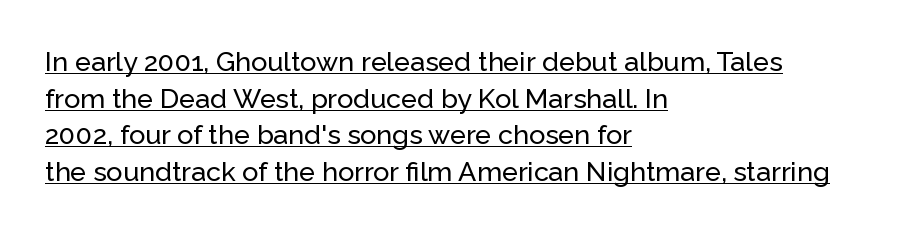
The image shows 27 px text type, upright; set left-aligned, normal line spacing (1.36x), normal letter spacing, underlined.
